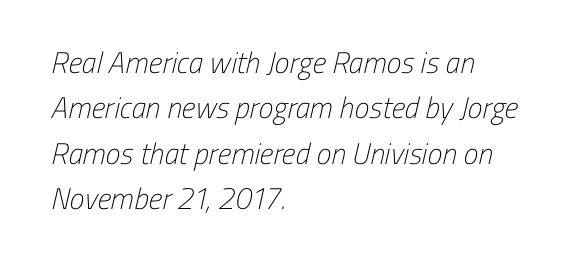
{"serif": "no", "bold": "no", "weight": "light", "width": "condensed", "stroke_contrast": "low", "x_height": "medium", "monospaced": "no", "underline": "no", "align": "left", "line_spacing": "normal", "line_spacing_ratio": 1.51, "letter_spacing": "normal", "letter_spacing_em": 0.0, "glyph_px": 30}
